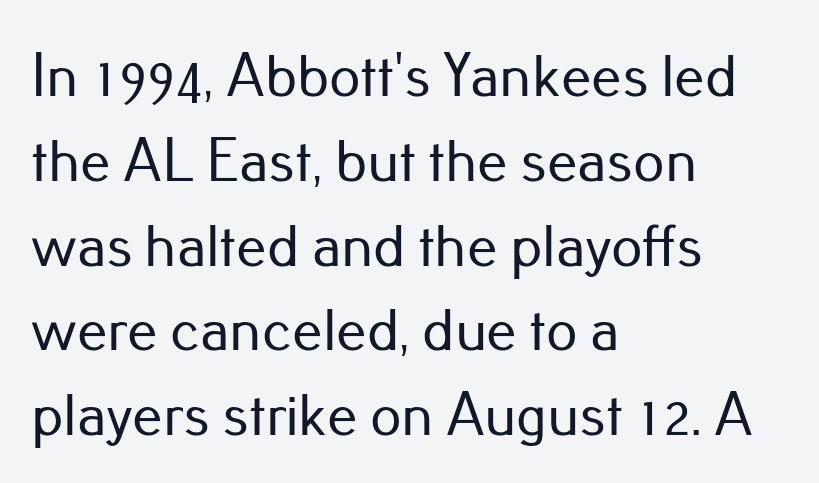
Q: Is the text italic (slanted)? A: No, it is upright.
Q: Is the typeface a serif or a sans-serif typeface? A: Sans-serif.
Q: Is the text underlined? A: No.
Q: How is the paragraph aligned? A: Left-aligned.
Q: Is the spacing between letters normal or unusually wide? A: Normal.
Q: Is the spacing between lines tight, normal or loose? A: Normal.
Q: Width (condensed, normal, or wide)? A: Normal.
Q: Stroke contrast? A: Low.
Q: x-height? A: Small.
Q: Monospaced? A: No.
